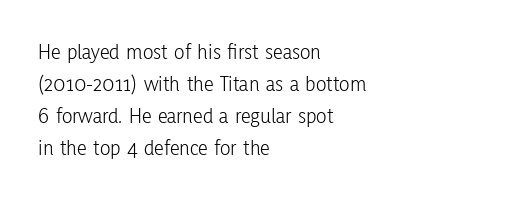
The image shows 22 px text type, upright; set left-aligned, normal line spacing (1.45x), normal letter spacing, not underlined.
